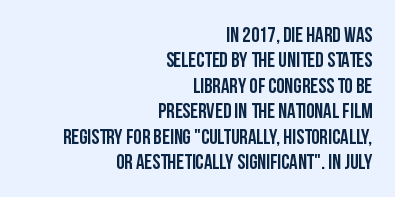
{"italic": "no", "underline": "no", "align": "right", "line_spacing_ratio": 1.21, "letter_spacing": "normal", "letter_spacing_em": 0.0, "glyph_px": 21}
